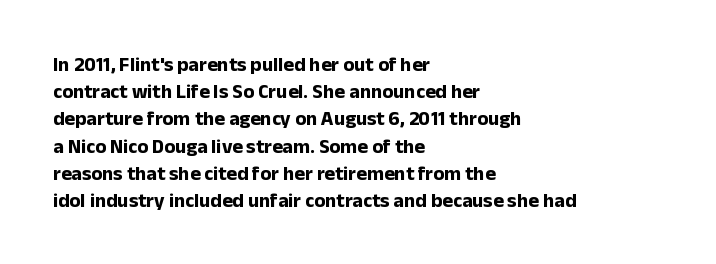
Vertical strokes here are truly vertical. Line spacing here is normal. The rendering anchors every line to the left-hand side. Short note: letters normally spaced. Has an underline been added? It has not. The sample has been set heavy, in full bold.
